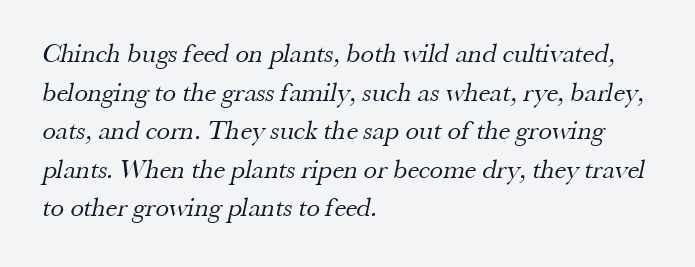
{"bold": "no", "underline": "no", "align": "left", "line_spacing": "normal", "line_spacing_ratio": 1.43, "letter_spacing": "normal", "letter_spacing_em": 0.0, "glyph_px": 27}
